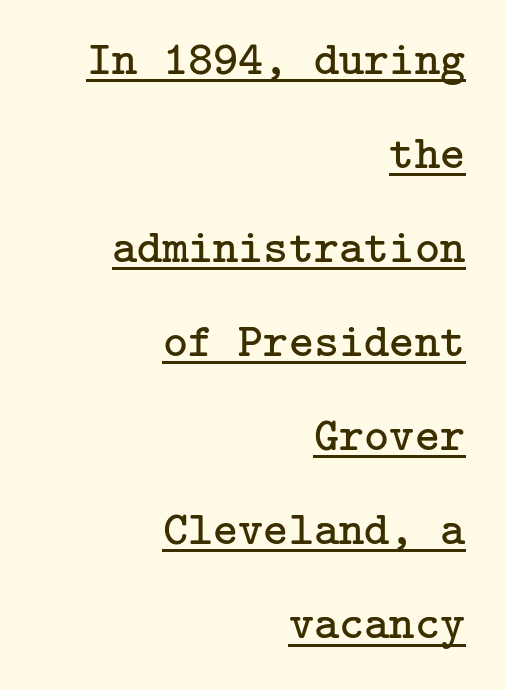
To sum up the face: it has serifs. The typesetter chose a ragged-left arrangement here. Weight class: somewhere from thin through regular. The tracking reads as untouched default to a designer's eye.
